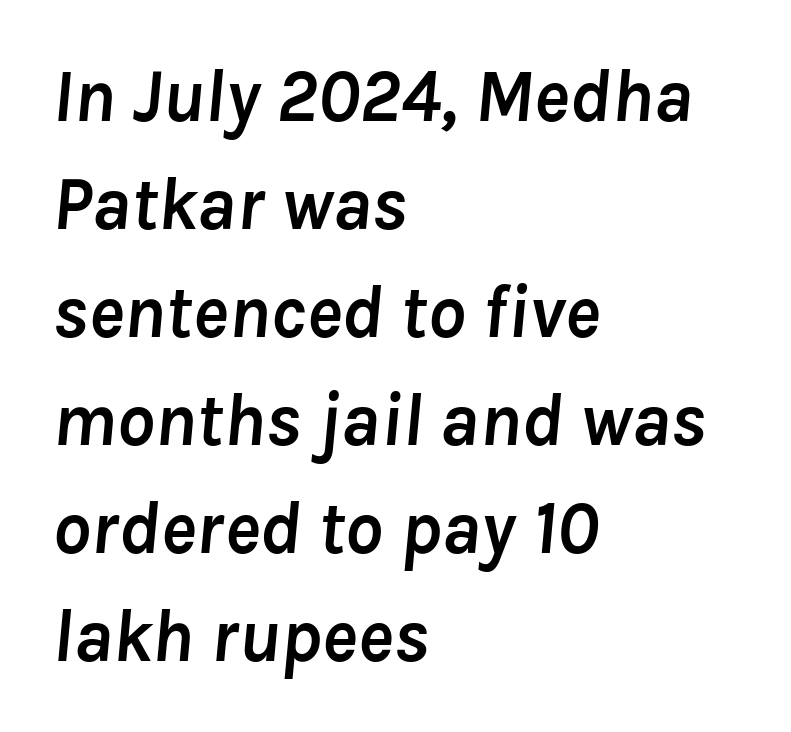
{"italic": "yes", "lean": "right", "slant_degrees": 8, "bold": "yes", "weight": "semibold", "width": "normal", "stroke_contrast": "low", "x_height": "medium", "monospaced": "no", "underline": "no", "align": "left", "line_spacing": "normal", "line_spacing_ratio": 1.44, "letter_spacing": "normal", "letter_spacing_em": 0.0, "glyph_px": 75}
